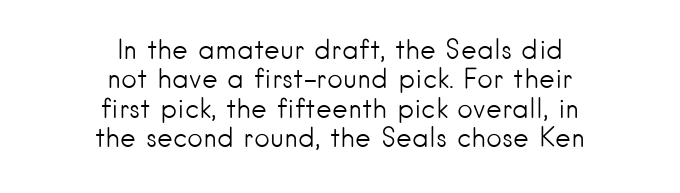
The image shows 27 px text type, upright; set centered, tight line spacing (1.09x), normal letter spacing, not underlined.
